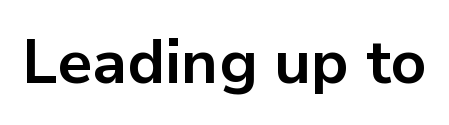
The glyphs are unaccompanied by any horizontal stroke below them. You'd pick this weight for a headline — it's a proper bold. The rendering keeps characters at their native spacing. Note: no serifs on the glyphs. Tall strokes in this sample are plumb rather than angled. This sample has the flowing, uneven cadence of proportional lettering.
